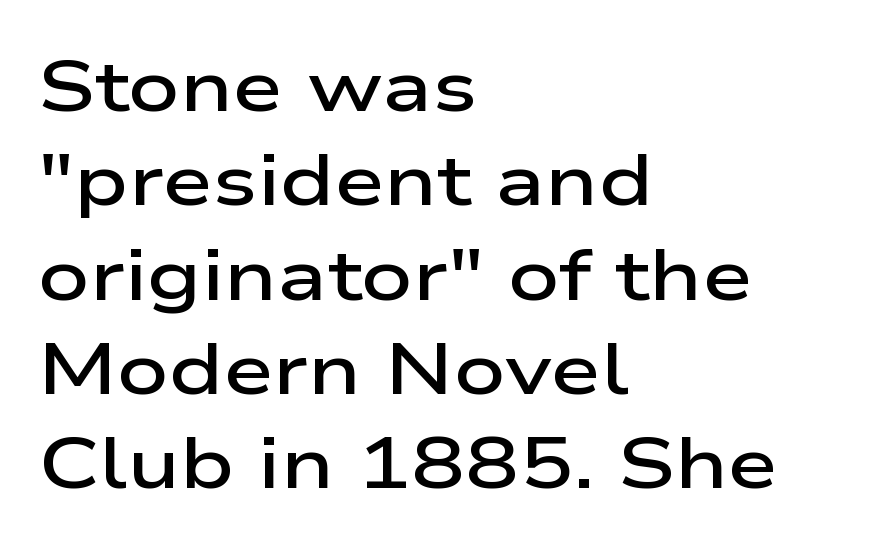
Nobody touched the tracking dial on this one. The glyphs in this specimen are sans serif. Does the lettering tilt? It doesn't — this is upright. Honestly, there is no underline to notice here at all. Successive baselines arrive at the customary interval. This sample is left-justified, so line endings fall wherever the words run out.
